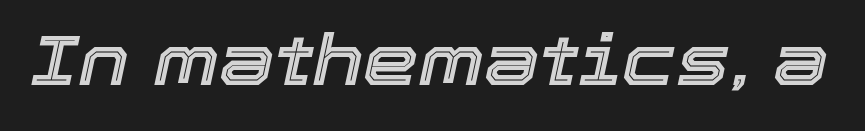
Q: Is the text italic (slanted)? A: Yes, it leans right by about 12 degrees.
Q: Is the text underlined? A: No.
Q: Is the spacing between letters normal or unusually wide? A: Normal.
Q: Width (condensed, normal, or wide)? A: Normal.
Q: x-height? A: Medium.
Q: Monospaced? A: No.
